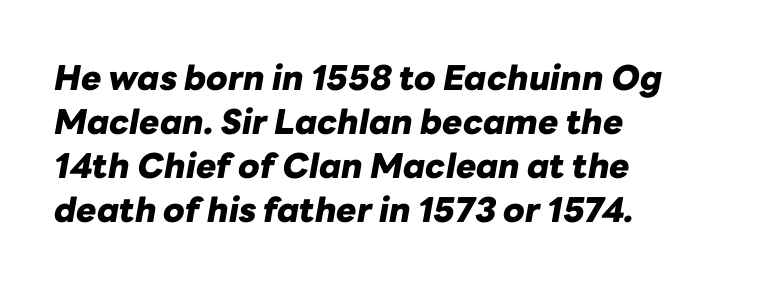
Q: Is the text bold? A: Yes.
Q: Is the text italic (slanted)? A: Yes, it leans right by about 10 degrees.
Q: Is the text underlined? A: No.
Q: How is the paragraph aligned? A: Left-aligned.
Q: Is the spacing between letters normal or unusually wide? A: Normal.
Q: Is the spacing between lines tight, normal or loose? A: Normal.
Q: Width (condensed, normal, or wide)? A: Normal.
Q: Stroke contrast? A: Low.
Q: x-height? A: Medium.
Q: Monospaced? A: No.
